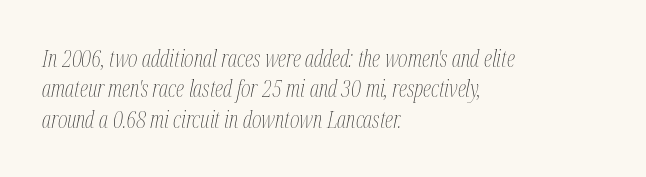
{"italic": "yes", "lean": "right", "slant_degrees": 12, "bold": "no", "underline": "no", "align": "left", "line_spacing": "normal", "line_spacing_ratio": 1.32, "letter_spacing": "normal", "letter_spacing_em": 0.0, "glyph_px": 23}
